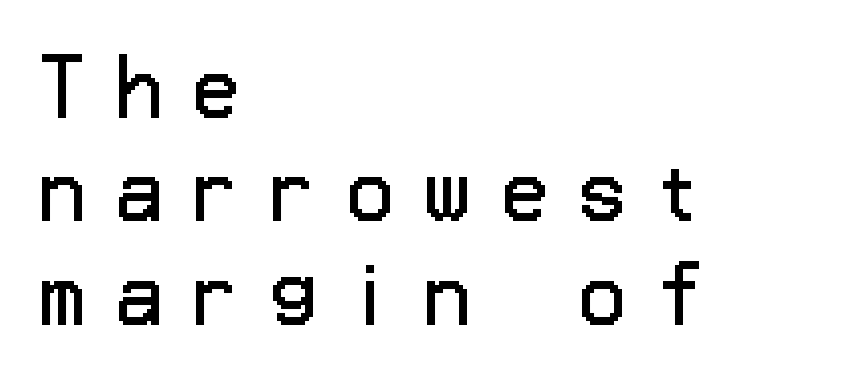
The image shows 76 px regular-weight sans-serif type, upright; set left-aligned, normal line spacing (1.36x), unusually wide letter spacing (+0.41 em), not underlined; low stroke contrast and a medium x-height.
